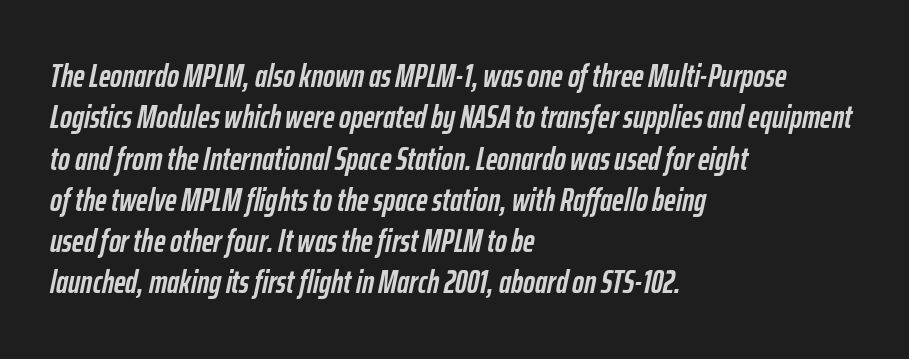
{"italic": "yes", "lean": "right", "slant_degrees": 12, "bold": "yes", "weight": "semibold", "width": "condensed", "stroke_contrast": "low", "x_height": "medium", "monospaced": "no", "underline": "no", "align": "left", "line_spacing": "normal", "line_spacing_ratio": 1.29, "letter_spacing": "normal", "letter_spacing_em": 0.0, "glyph_px": 32}
